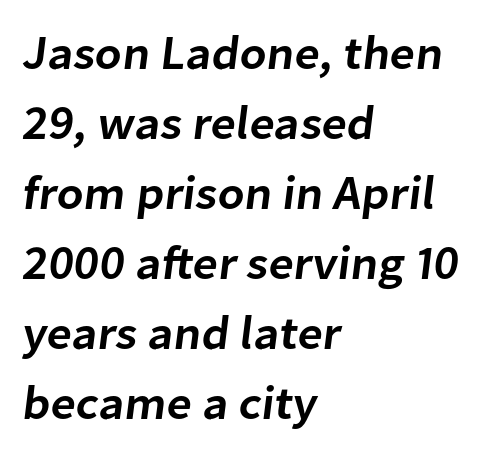
Caption: semibold face, moderately heavy strokes. There is no visible air inserted between adjacent glyphs. The designer went with a sans here, leaving each stem footless. The designer left line spacing at the default. Does the copy run flush right? No — it runs flush left.
